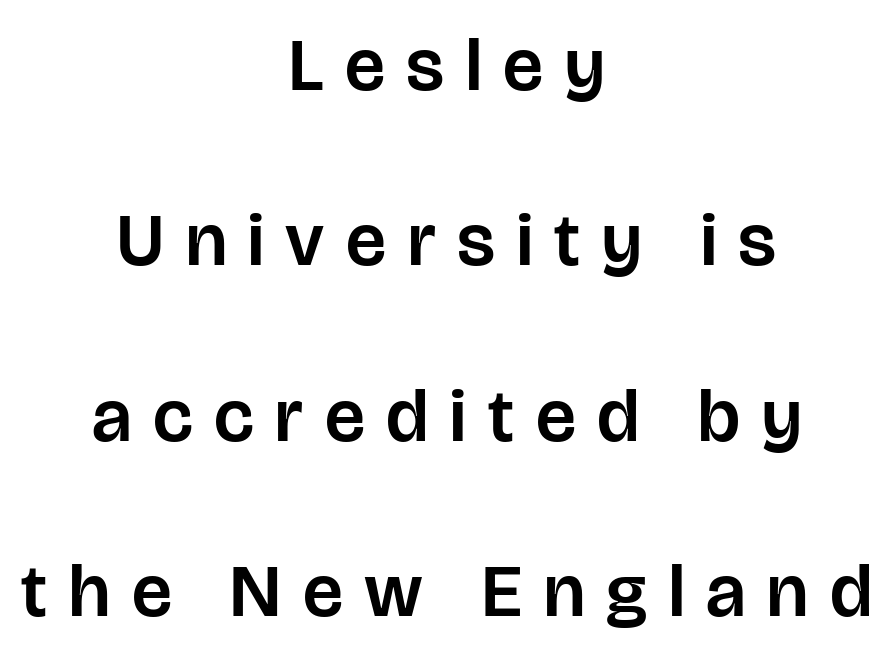
Nope, not italic — everything's standing straight. Casual observation: everything's sitting right in the middle. Regarding serifs, this sample does without them. Do the characters align in a grid? No, the font is proportional.
